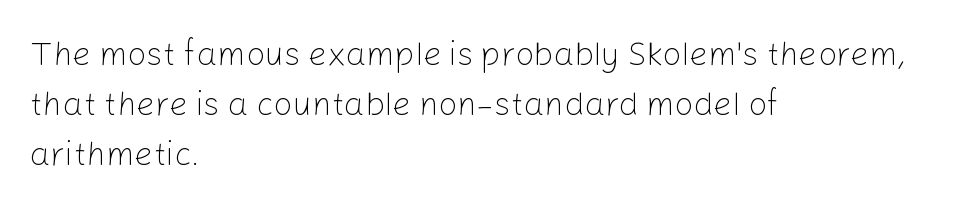
Q: Is the text bold? A: No.
Q: Is the text italic (slanted)? A: No, it is upright.
Q: Is the typeface a serif or a sans-serif typeface? A: Sans-serif.
Q: Is the text underlined? A: No.
Q: How is the paragraph aligned? A: Left-aligned.
Q: Is the spacing between letters normal or unusually wide? A: Normal.
Q: Is the spacing between lines tight, normal or loose? A: Normal.
Q: Width (condensed, normal, or wide)? A: Normal.
Q: Stroke contrast? A: Low.
Q: x-height? A: Medium.
Q: Monospaced? A: No.
